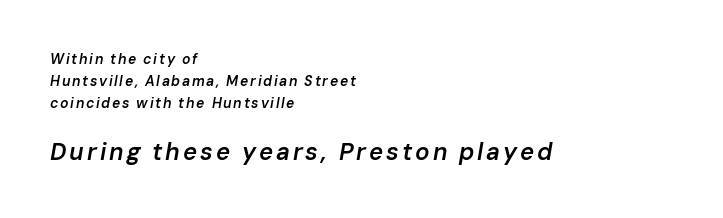
In CSS terms this would be text-align: left. As a designer I'd log this as weight 600, semibold. This sample keeps an unexceptional amount of space between lines. The emphasis by scale lands on block number two, below. The text carries the slant typical of an italic or oblique font. Each row of text sits above clean, open space.
